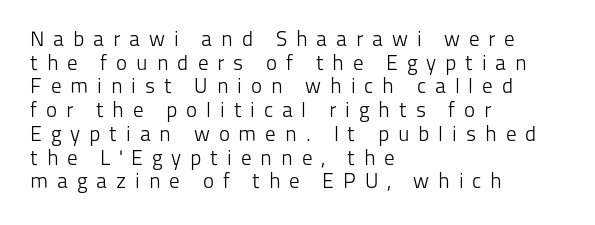
This block would grow much taller if given ordinary leading; it's compressed now. If you drew a line through each stem, it would be perfectly vertical. Has an underline been added? It has not. On a weight scale, this lands at 450 or below.
